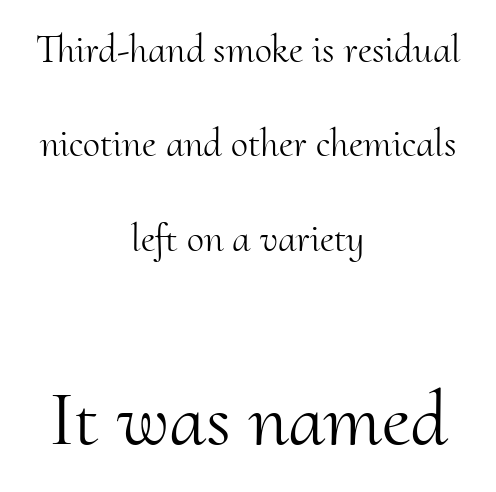
Q: Is the text bold? A: No.
Q: Is the text italic (slanted)? A: No, it is upright.
Q: Is the typeface a serif or a sans-serif typeface? A: Serif.
Q: Is the text underlined? A: No.
Q: How is the paragraph aligned? A: Centered.
Q: Is the spacing between letters normal or unusually wide? A: Normal.
Q: Is the spacing between lines tight, normal or loose? A: Loose.
Q: Which block of text is set in a larger size, the first (top) or the second (bottom)? A: The second (bottom) one.
Q: Width (condensed, normal, or wide)? A: Normal.
Q: Stroke contrast? A: Medium.
Q: x-height? A: Small.
Q: Monospaced? A: No.
